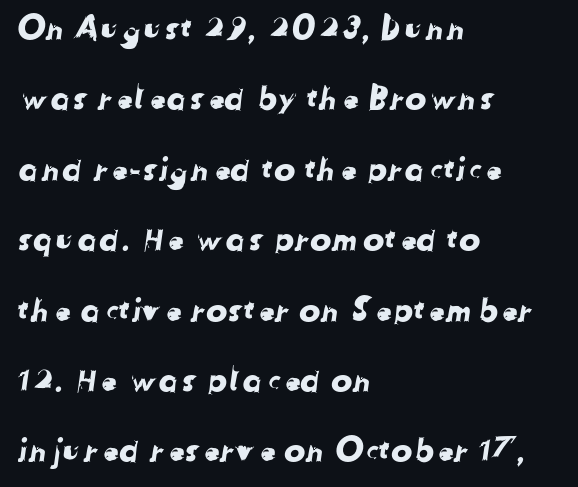
Q: Is the typeface a serif or a sans-serif typeface? A: Sans-serif.
Q: Is the text underlined? A: No.
Q: How is the paragraph aligned? A: Left-aligned.
Q: Is the spacing between letters normal or unusually wide? A: Normal.
Q: Is the spacing between lines tight, normal or loose? A: Loose.
Q: Width (condensed, normal, or wide)? A: Normal.
Q: Stroke contrast? A: Low.
Q: x-height? A: Medium.
Q: Monospaced? A: No.
